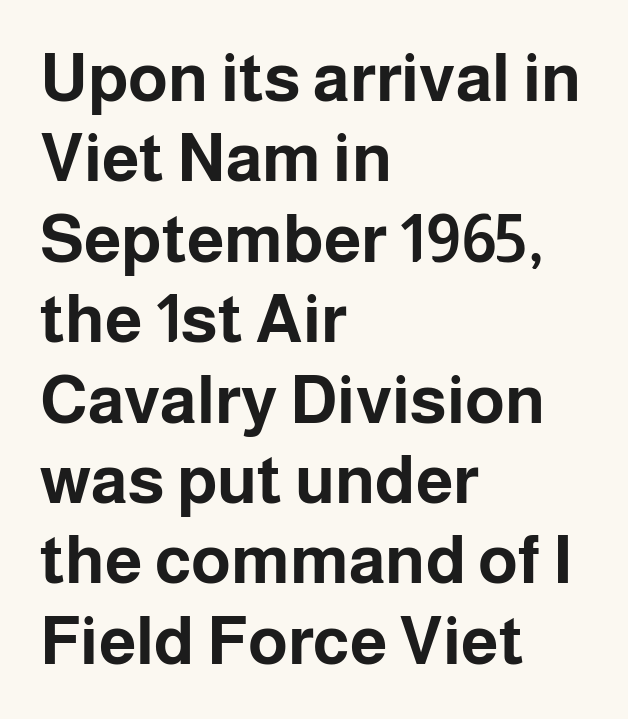
Q: Is the text bold? A: Yes.
Q: Is the text italic (slanted)? A: No, it is upright.
Q: Is the typeface a serif or a sans-serif typeface? A: Sans-serif.
Q: Is the text underlined? A: No.
Q: How is the paragraph aligned? A: Left-aligned.
Q: Is the spacing between letters normal or unusually wide? A: Normal.
Q: Width (condensed, normal, or wide)? A: Normal.
Q: Stroke contrast? A: Low.
Q: x-height? A: Medium.
Q: Monospaced? A: No.
